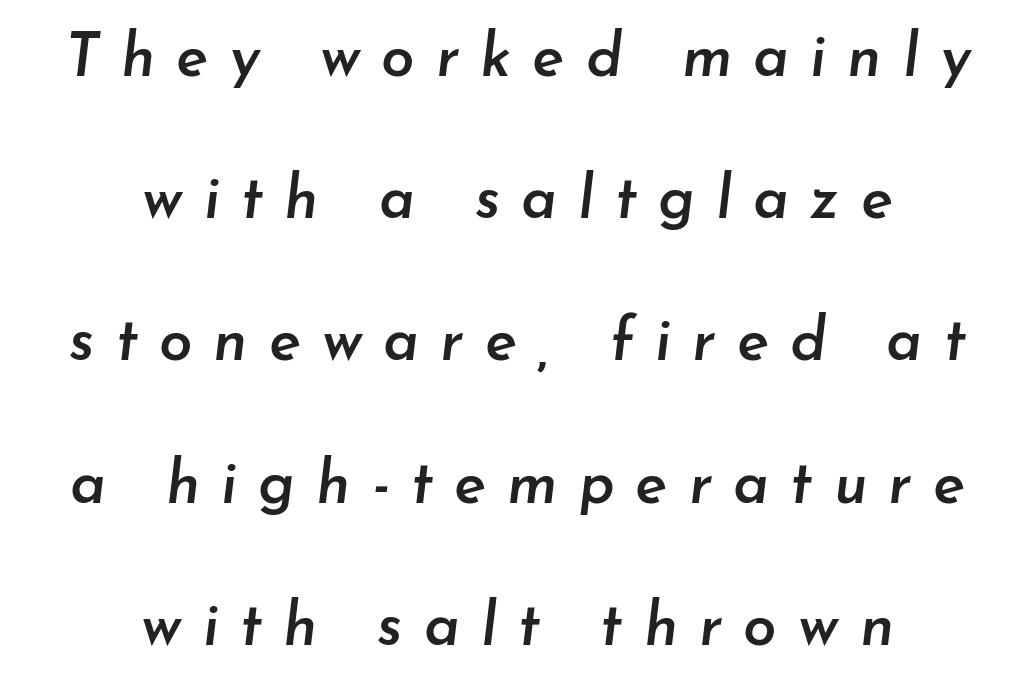
The image shows 60 px semibold type, italic (leaning right); set centered, loose line spacing (2.37x), unusually wide letter spacing (+0.35 em), not underlined; low stroke contrast and a small x-height.
